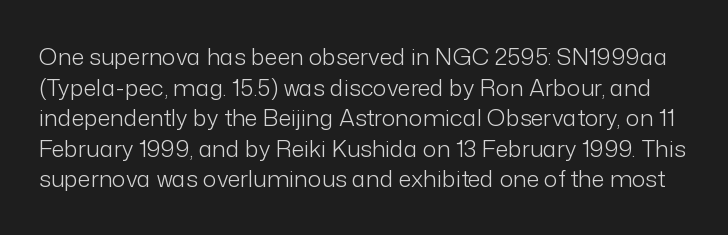
Q: Is the text bold? A: No.
Q: Is the text italic (slanted)? A: No, it is upright.
Q: Is the text underlined? A: No.
Q: Is the spacing between letters normal or unusually wide? A: Normal.
Q: Is the spacing between lines tight, normal or loose? A: Normal.
